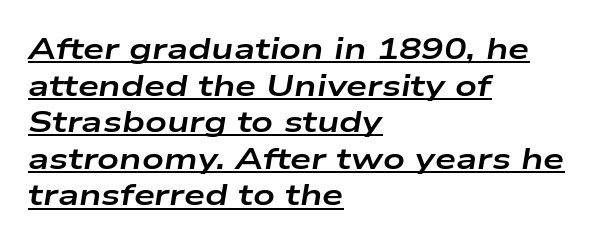
Emphasis-style slanted type is in use. Each line of the rendering has a horizontal stroke beneath the glyphs. Looks like regular typesetting: each glyph gets only the width it needs. Bold? Absolutely — the strokes are thick and heavy. This sample is left-justified, so line endings fall wherever the words run out.
